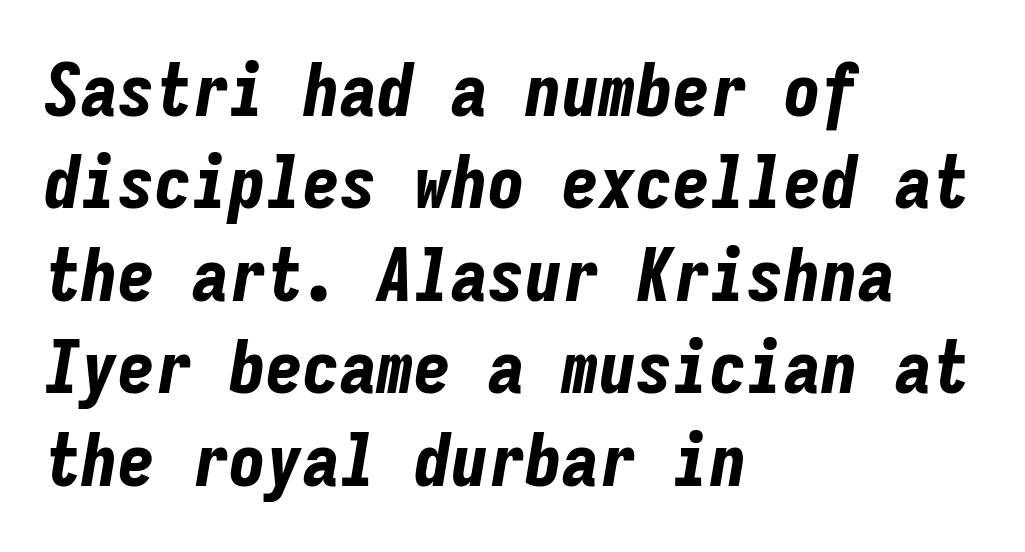
Q: Is the text bold? A: Yes.
Q: Is the text italic (slanted)? A: Yes, it leans right by about 9 degrees.
Q: Is the text underlined? A: No.
Q: How is the paragraph aligned? A: Left-aligned.
Q: Is the spacing between letters normal or unusually wide? A: Normal.
Q: Is the spacing between lines tight, normal or loose? A: Normal.
Q: Width (condensed, normal, or wide)? A: Condensed.
Q: Stroke contrast? A: Low.
Q: x-height? A: Medium.
Q: Monospaced? A: Yes.
